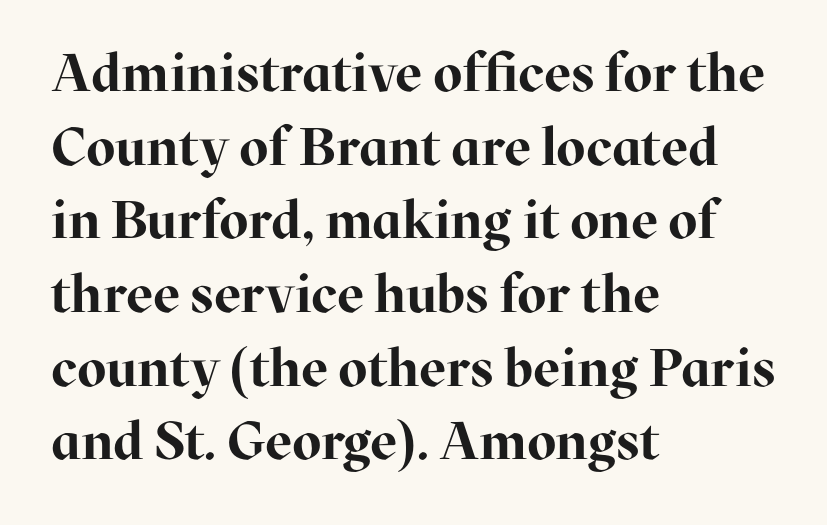
{"serif": "yes", "italic": "no", "bold": "yes", "weight": "bold", "width": "normal", "stroke_contrast": "high", "x_height": "medium", "monospaced": "no", "underline": "no", "align": "left", "line_spacing": "normal", "line_spacing_ratio": 1.39, "letter_spacing": "normal", "letter_spacing_em": 0.0, "glyph_px": 53}
